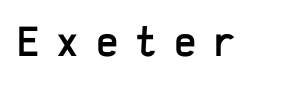
This rendering features lettering with no underline. Every character here occupies the same horizontal width, giving the sample a typewriter-like rhythm. Rendered with straight, roman letterforms. The letters carry no serifs — their stems end cleanly without finishing strokes. Words appear elongated and porous because spacing is wide.
